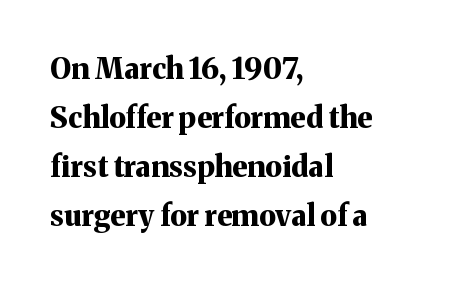
Q: Is the text bold? A: Yes.
Q: Is the text italic (slanted)? A: No, it is upright.
Q: Is the typeface a serif or a sans-serif typeface? A: Serif.
Q: Is the text underlined? A: No.
Q: How is the paragraph aligned? A: Left-aligned.
Q: Is the spacing between letters normal or unusually wide? A: Normal.
Q: Is the spacing between lines tight, normal or loose? A: Normal.
Q: Width (condensed, normal, or wide)? A: Normal.
Q: Stroke contrast? A: Medium.
Q: x-height? A: Medium.
Q: Monospaced? A: No.
